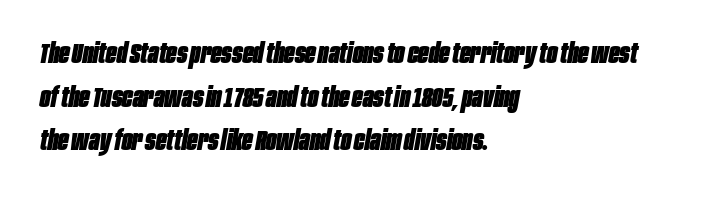
Q: Is the text bold? A: Yes.
Q: Is the text italic (slanted)? A: Yes, it leans right by about 10 degrees.
Q: Is the text underlined? A: No.
Q: How is the paragraph aligned? A: Left-aligned.
Q: Is the spacing between letters normal or unusually wide? A: Normal.
Q: Is the spacing between lines tight, normal or loose? A: Normal.
Q: Width (condensed, normal, or wide)? A: Condensed.
Q: Stroke contrast? A: Low.
Q: x-height? A: Large.
Q: Monospaced? A: No.
